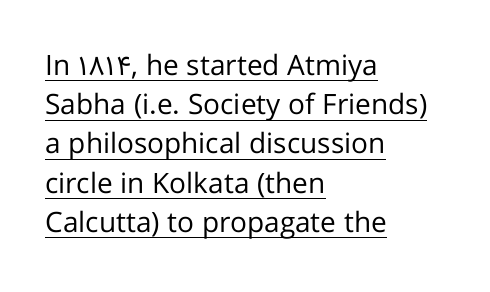
{"serif": "no", "italic": "no", "bold": "no", "weight": "regular", "width": "normal", "stroke_contrast": "low", "x_height": "medium", "monospaced": "no", "underline": "yes", "align": "left", "line_spacing": "normal", "line_spacing_ratio": 1.4, "letter_spacing": "normal", "letter_spacing_em": 0.0, "glyph_px": 28}
